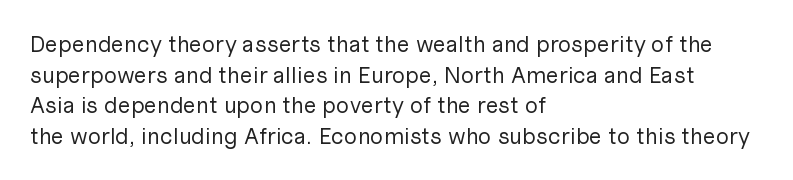
Q: Is the text bold? A: No.
Q: Is the text italic (slanted)? A: No, it is upright.
Q: Is the text underlined? A: No.
Q: How is the paragraph aligned? A: Left-aligned.
Q: Is the spacing between letters normal or unusually wide? A: Normal.
Q: Is the spacing between lines tight, normal or loose? A: Normal.
